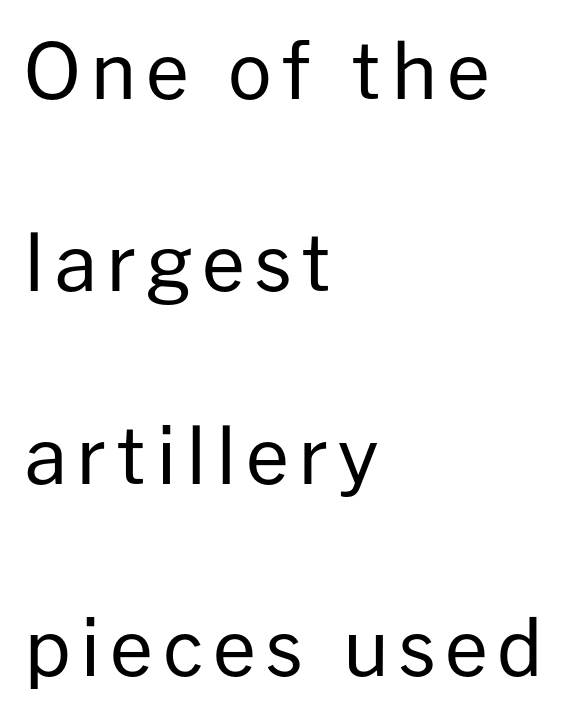
Note the varied advance widths — an 'i' is clearly narrower than an 'm'. The words here are not underlined. This block would shrink considerably if given ordinary leading; it's expanded now. Visually the block forms a straight wall on the left and a jagged coastline on the right. You can tell from the bare stems that sans-serif type was used. The type sits square on the baseline with zero lean.
